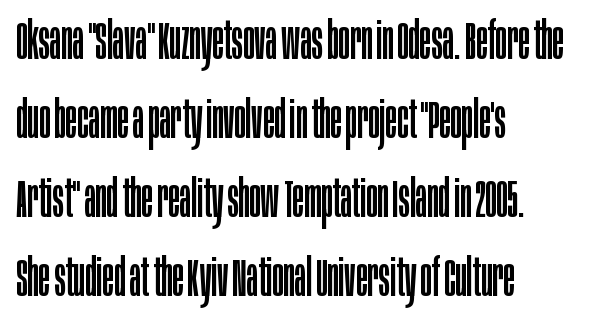
{"serif": "no", "italic": "no", "bold": "no", "weight": "regular", "width": "condensed", "stroke_contrast": "low", "x_height": "large", "monospaced": "no", "underline": "no", "align": "left", "line_spacing": "normal", "line_spacing_ratio": 1.49, "letter_spacing": "normal", "letter_spacing_em": 0.0, "glyph_px": 53}
